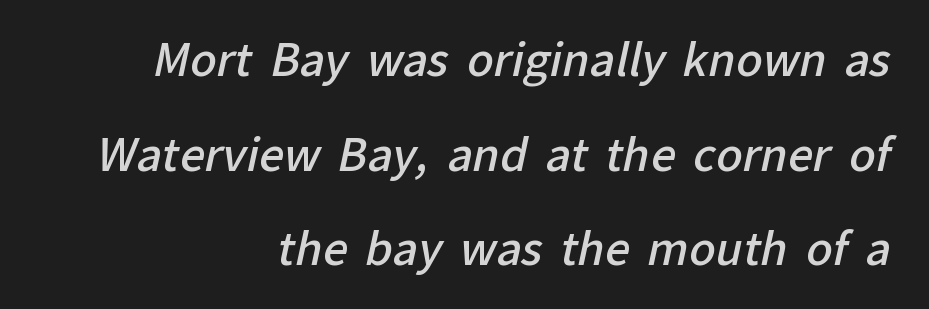
Q: Is the text bold? A: Semi-bold.
Q: Is the typeface a serif or a sans-serif typeface? A: Sans-serif.
Q: Is the text underlined? A: No.
Q: How is the paragraph aligned? A: Right-aligned.
Q: Is the spacing between letters normal or unusually wide? A: Normal.
Q: Is the spacing between lines tight, normal or loose? A: Loose.
Q: Width (condensed, normal, or wide)? A: Normal.
Q: Stroke contrast? A: Low.
Q: x-height? A: Medium.
Q: Monospaced? A: No.
